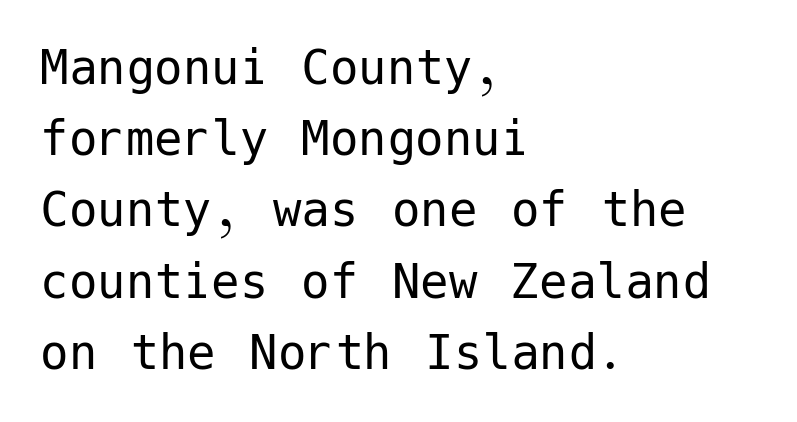
The image shows 57 px regular-weight sans-serif type, upright; set left-aligned, normal line spacing (1.25x), normal letter spacing, not underlined; low stroke contrast and a medium x-height.
